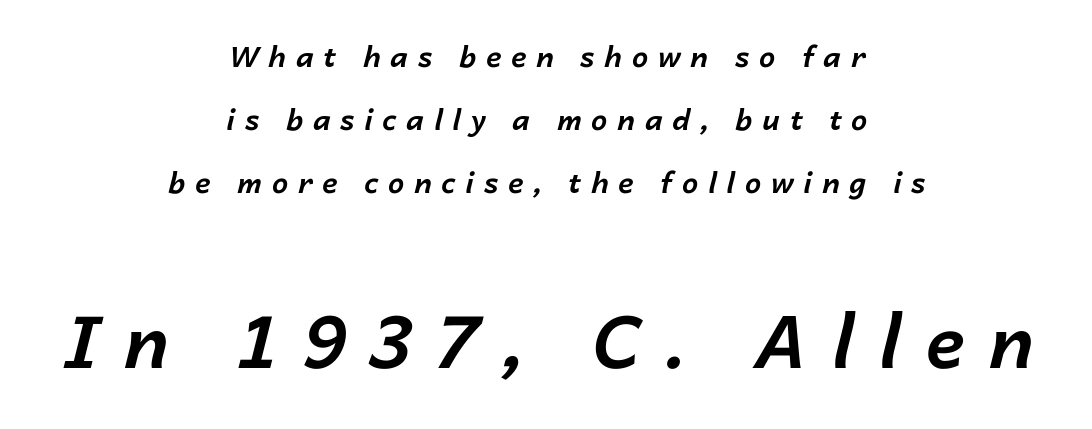
Q: Is the text bold? A: Yes.
Q: Is the text italic (slanted)? A: Yes, it leans right by about 14 degrees.
Q: Is the text underlined? A: No.
Q: How is the paragraph aligned? A: Centered.
Q: Is the spacing between letters normal or unusually wide? A: Unusually wide.
Q: Is the spacing between lines tight, normal or loose? A: Loose.
Q: Which block of text is set in a larger size, the first (top) or the second (bottom)? A: The second (bottom) one.
Q: Width (condensed, normal, or wide)? A: Normal.
Q: Stroke contrast? A: Low.
Q: x-height? A: Medium.
Q: Monospaced? A: No.
